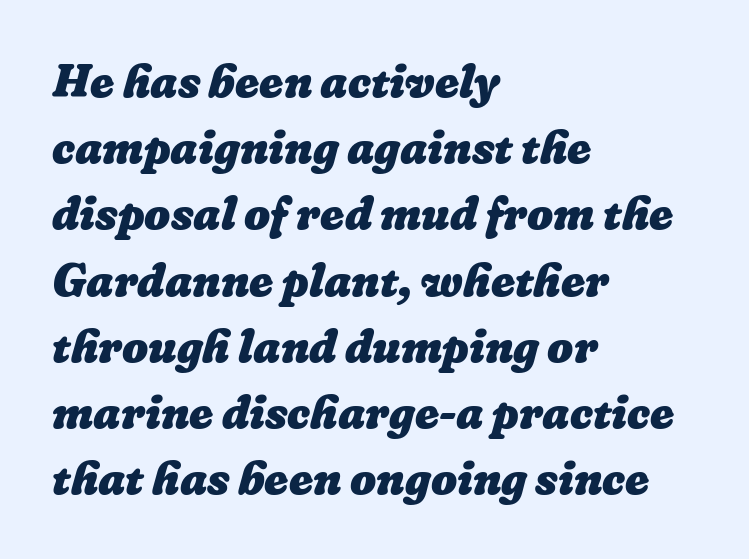
{"bold": "yes", "weight": "heavy", "width": "normal", "stroke_contrast": "low", "x_height": "medium", "monospaced": "no", "underline": "no", "align": "left", "line_spacing": "normal", "line_spacing_ratio": 1.44, "letter_spacing": "normal", "letter_spacing_em": 0.0, "glyph_px": 46}
